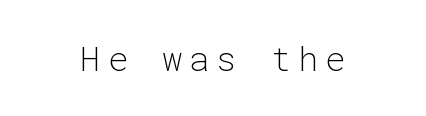
The image shows 34 px light sans-serif type, upright, monospaced; set centered, unusually wide letter spacing (+0.2 em), not underlined; low stroke contrast and a medium x-height.
